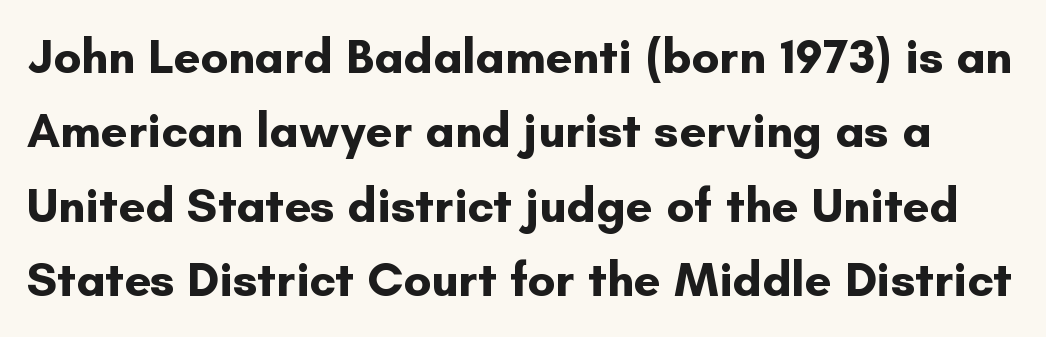
In terms of weight, the rendering is a true, heavy bold. Each word holds together tightly as a unit, with standard inter-letter gaps. A typesetter would label this face a sans. Proportional: the letters do not fall into vertical columns. Quick note: not italic, upright. Only glyphs here, with clear space below each row.
